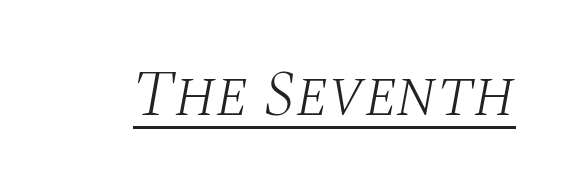
The image shows 65 px light serif type, italic (leaning right); set normal letter spacing, underlined; medium stroke contrast and a large x-height.
